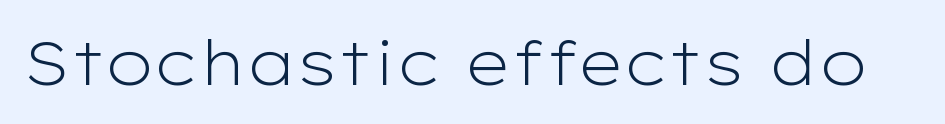
Q: Is the text bold? A: No.
Q: Is the text italic (slanted)? A: No, it is upright.
Q: Is the typeface a serif or a sans-serif typeface? A: Sans-serif.
Q: Is the text underlined? A: No.
Q: Is the spacing between letters normal or unusually wide? A: Normal.
Q: Width (condensed, normal, or wide)? A: Wide.
Q: Stroke contrast? A: Low.
Q: x-height? A: Medium.
Q: Monospaced? A: No.
